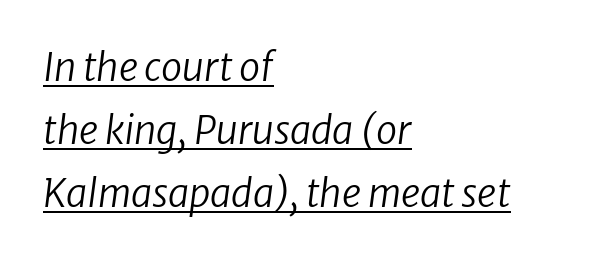
{"italic": "yes", "lean": "right", "slant_degrees": 8, "bold": "no", "weight": "regular", "width": "normal", "stroke_contrast": "low", "x_height": "medium", "monospaced": "no", "underline": "yes", "align": "left", "line_spacing": "normal", "line_spacing_ratio": 1.66, "letter_spacing": "normal", "letter_spacing_em": 0.0, "glyph_px": 38}
